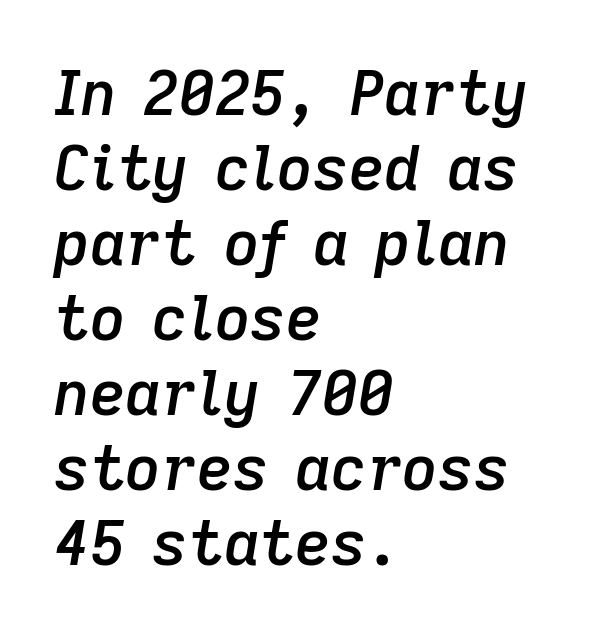
{"italic": "yes", "lean": "right", "slant_degrees": 9, "bold": "semi", "weight": "semibold", "width": "normal", "stroke_contrast": "low", "x_height": "medium", "monospaced": "no", "underline": "no", "align": "left", "line_spacing_ratio": 1.21, "letter_spacing": "normal", "letter_spacing_em": 0.0, "glyph_px": 62}
